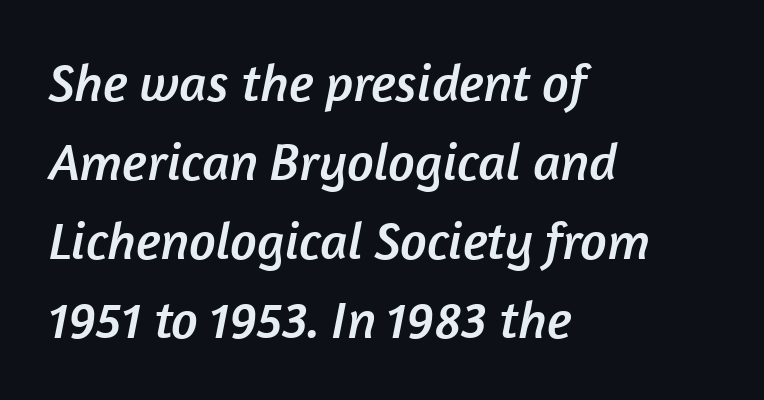
{"serif": "no", "width": "normal", "stroke_contrast": "low", "x_height": "medium", "monospaced": "no", "underline": "no", "align": "left", "line_spacing": "normal", "line_spacing_ratio": 1.49, "letter_spacing": "normal", "letter_spacing_em": 0.0, "glyph_px": 53}
